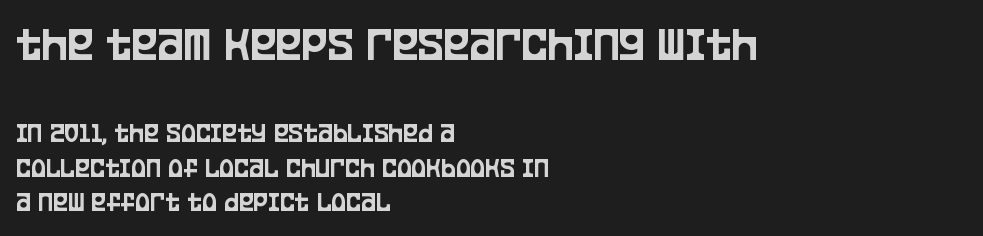
The type sits square on the baseline with zero lean. Is this a fixed-width face? No — the glyphs have proportional, varying widths. Look at the glyph heights: the upper group is clearly the bigger setting. No extra tracking has been applied to these lines.
